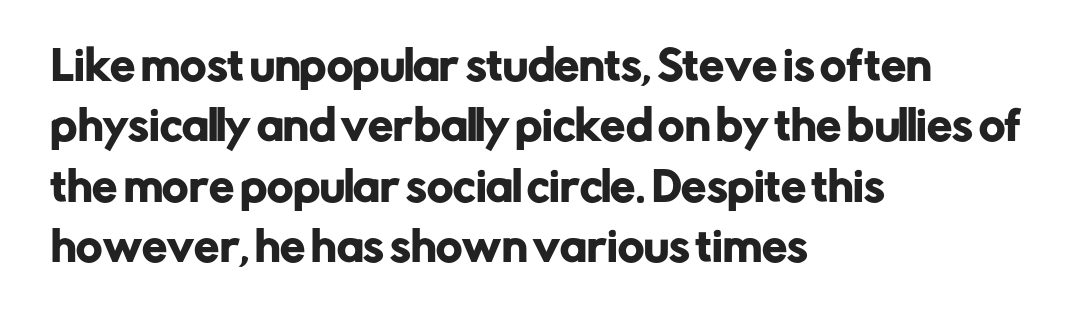
Q: Is the text italic (slanted)? A: No, it is upright.
Q: Is the typeface a serif or a sans-serif typeface? A: Sans-serif.
Q: Is the text underlined? A: No.
Q: How is the paragraph aligned? A: Left-aligned.
Q: Is the spacing between letters normal or unusually wide? A: Normal.
Q: Is the spacing between lines tight, normal or loose? A: Normal.
Q: Width (condensed, normal, or wide)? A: Normal.
Q: Stroke contrast? A: Low.
Q: x-height? A: Medium.
Q: Monospaced? A: No.
